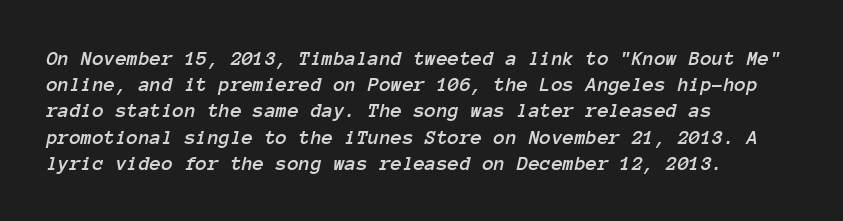
{"italic": "yes", "lean": "right", "slant_degrees": 12, "underline": "no", "align": "left", "line_spacing": "normal", "line_spacing_ratio": 1.25, "letter_spacing": "normal", "letter_spacing_em": 0.0, "glyph_px": 21}
